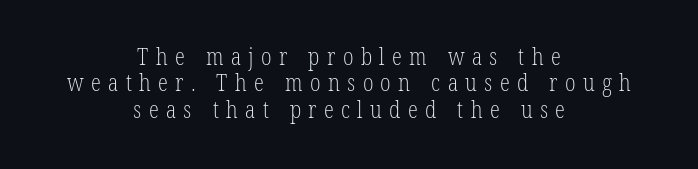
{"italic": "no", "bold": "no", "underline": "no", "align": "center", "line_spacing": "tight", "line_spacing_ratio": 1.15, "letter_spacing": "wide", "letter_spacing_em": 0.32, "glyph_px": 23}
